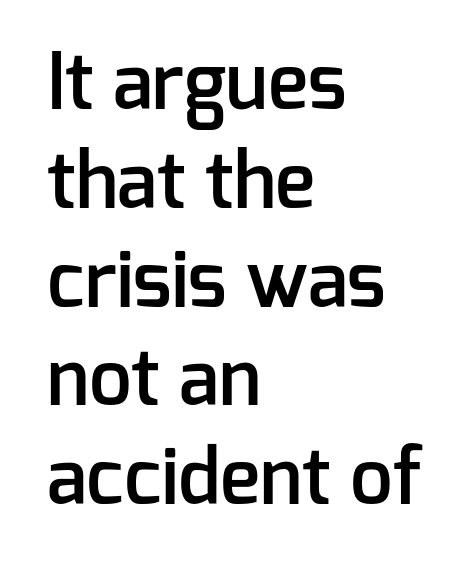
{"serif": "no", "italic": "no", "bold": "semi", "weight": "semibold", "width": "normal", "stroke_contrast": "low", "x_height": "medium", "monospaced": "no", "underline": "no", "align": "left", "line_spacing": "normal", "line_spacing_ratio": 1.3, "letter_spacing": "normal", "letter_spacing_em": 0.0, "glyph_px": 76}
